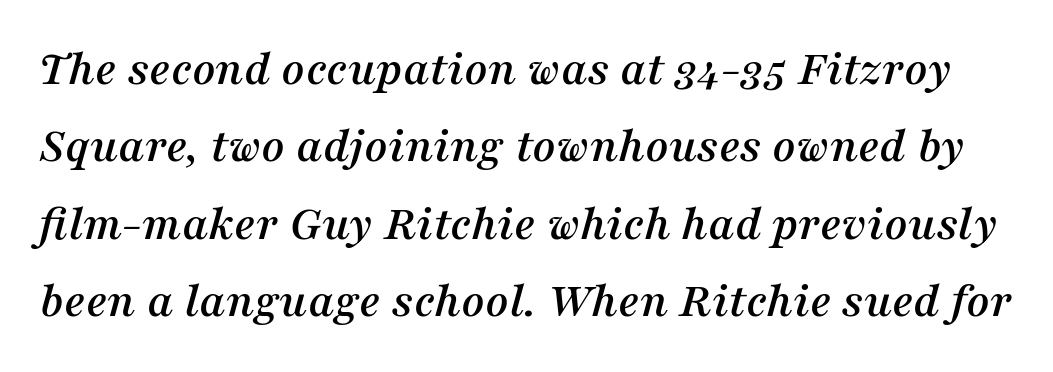
Q: Is the text italic (slanted)? A: Yes, it leans right by about 16 degrees.
Q: Is the typeface a serif or a sans-serif typeface? A: Serif.
Q: Is the text underlined? A: No.
Q: Is the spacing between letters normal or unusually wide? A: Normal.
Q: Is the spacing between lines tight, normal or loose? A: Normal.
Q: Width (condensed, normal, or wide)? A: Normal.
Q: Stroke contrast? A: Medium.
Q: x-height? A: Medium.
Q: Monospaced? A: No.
